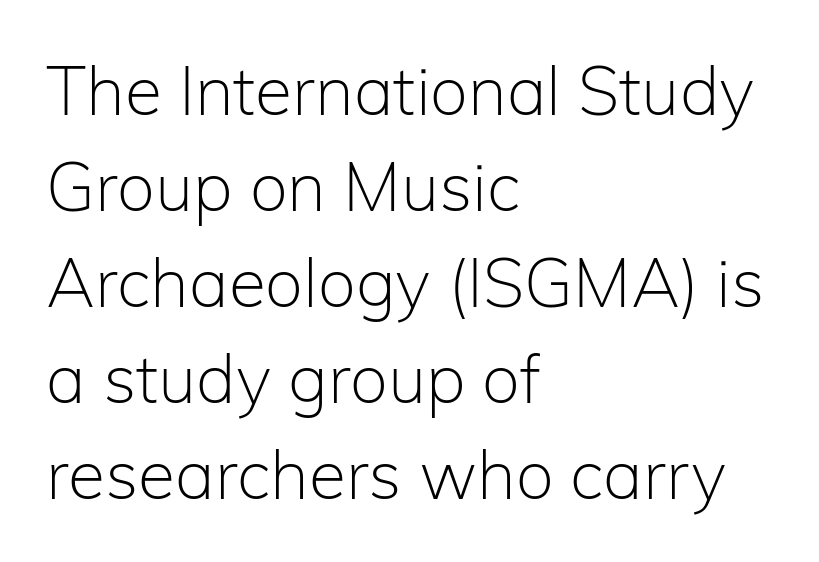
Q: Is the text bold? A: No.
Q: Is the text italic (slanted)? A: No, it is upright.
Q: Is the typeface a serif or a sans-serif typeface? A: Sans-serif.
Q: Is the text underlined? A: No.
Q: How is the paragraph aligned? A: Left-aligned.
Q: Is the spacing between letters normal or unusually wide? A: Normal.
Q: Is the spacing between lines tight, normal or loose? A: Normal.
Q: Width (condensed, normal, or wide)? A: Normal.
Q: Stroke contrast? A: Low.
Q: x-height? A: Medium.
Q: Monospaced? A: No.
